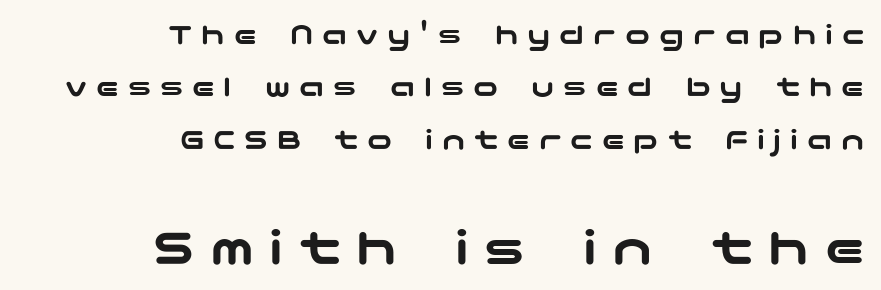
Tall strokes in this sample are plumb rather than angled. The later block is typeset at a bigger size than the earlier block. Typographically, this falls in the sans-serif category. A bare baseline throughout the passage.
